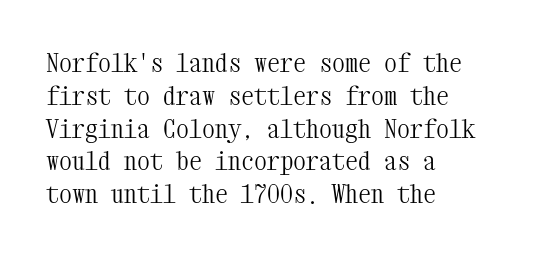
Check the space under the baseline: it is left empty. Posture: upright roman. Is the type heavy? It reads as light-to-regular instead. One-word summary of the alignment: left. The line-height multiplier appears to be the usual default.
